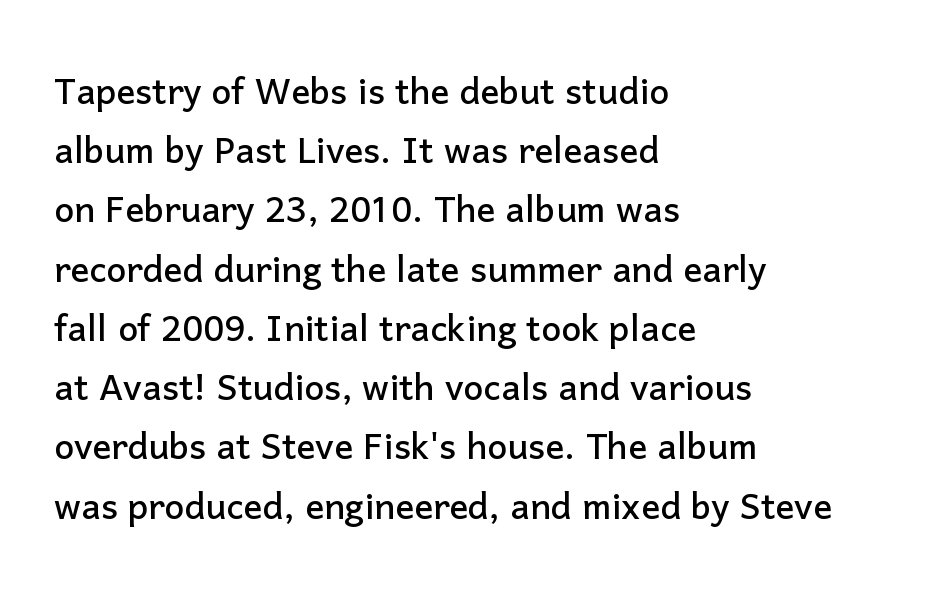
{"serif": "no", "italic": "no", "width": "normal", "stroke_contrast": "low", "x_height": "medium", "monospaced": "no", "underline": "no", "align": "left", "line_spacing": "normal", "line_spacing_ratio": 1.26, "letter_spacing": "normal", "letter_spacing_em": 0.0, "glyph_px": 47}
